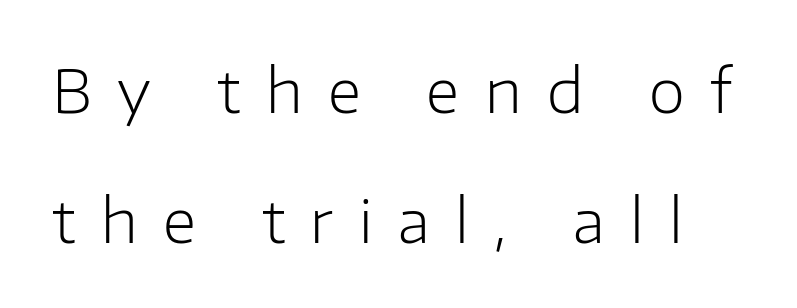
The image shows 59 px light sans-serif type, upright; set loose line spacing (2.2x), unusually wide letter spacing (+0.43 em), not underlined; low stroke contrast and a medium x-height.
